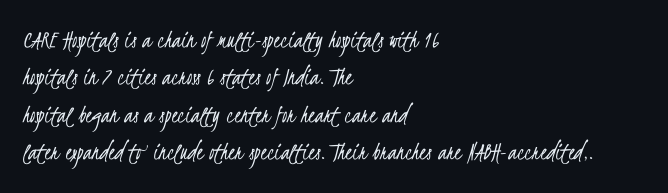
The image shows 26 px text type; set left-aligned, normal line spacing (1.44x), normal letter spacing, not underlined.
